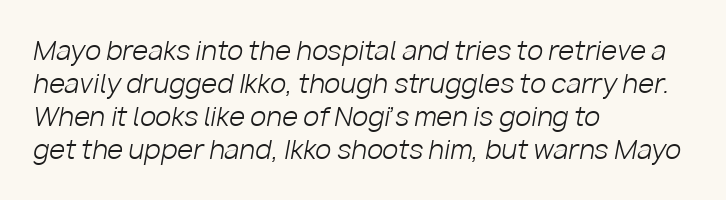
{"italic": "yes", "lean": "right", "slant_degrees": 10, "bold": "no", "underline": "no", "align": "left", "line_spacing": "normal", "line_spacing_ratio": 1.27, "letter_spacing": "normal", "letter_spacing_em": 0.0, "glyph_px": 26}
